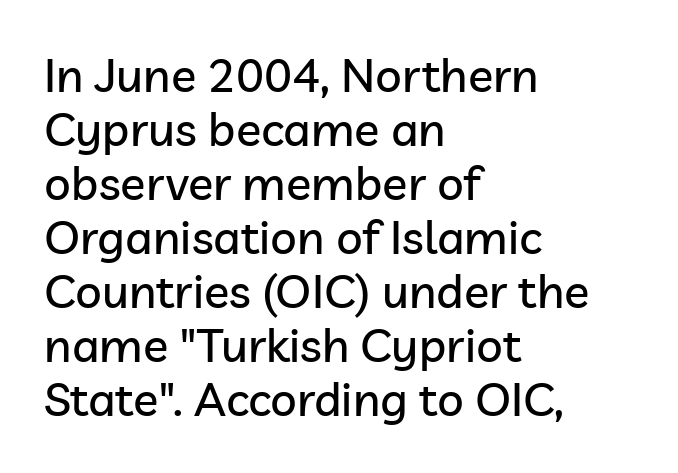
The image shows 47 px sans-serif type, upright; set left-aligned, tight line spacing (1.15x), normal letter spacing, not underlined; low stroke contrast and a medium x-height.
